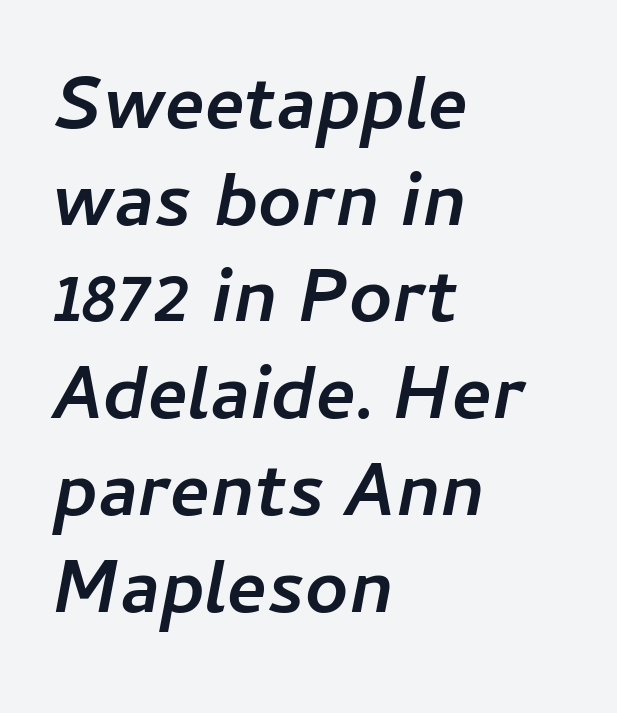
The image shows 75 px semibold type, italic (leaning right); set left-aligned, normal line spacing (1.29x), normal letter spacing, not underlined; low stroke contrast and a medium x-height.
